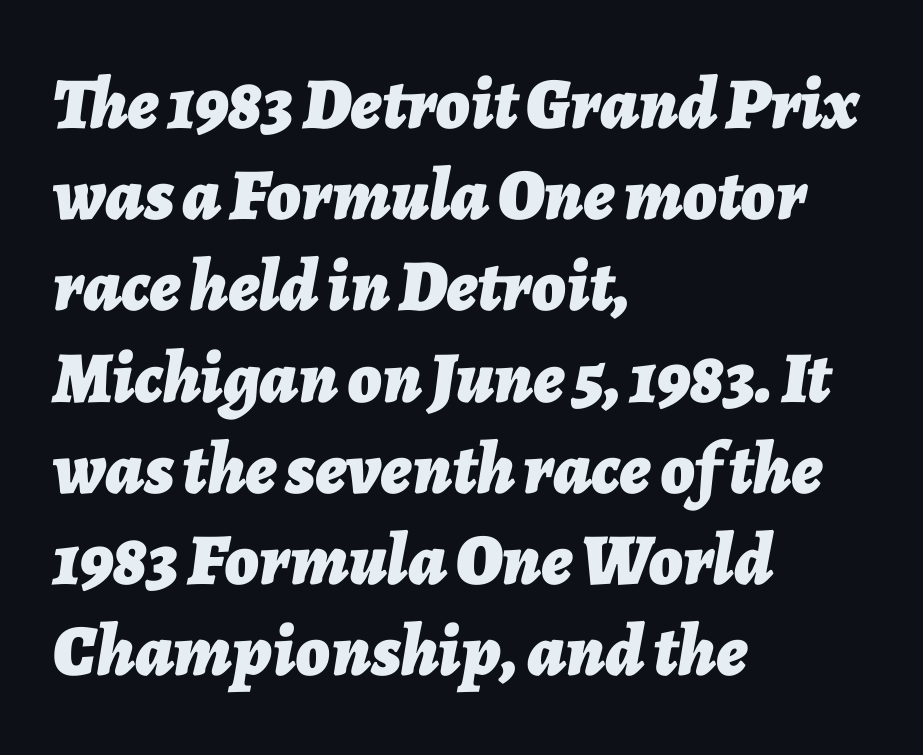
The image shows 73 px bold type, italic (leaning right); set left-aligned, normal line spacing (1.25x), normal letter spacing, not underlined; low stroke contrast and a medium x-height.
